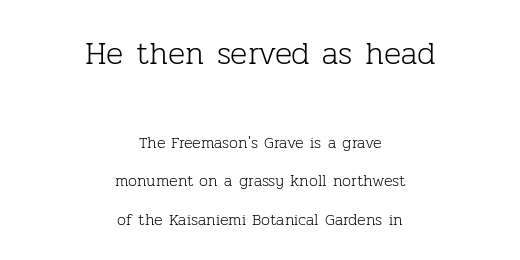
Q: Is the text bold? A: No.
Q: Is the text italic (slanted)? A: No, it is upright.
Q: Is the typeface a serif or a sans-serif typeface? A: Serif.
Q: Is the text underlined? A: No.
Q: How is the paragraph aligned? A: Centered.
Q: Is the spacing between letters normal or unusually wide? A: Normal.
Q: Is the spacing between lines tight, normal or loose? A: Loose.
Q: Which block of text is set in a larger size, the first (top) or the second (bottom)? A: The first (top) one.
Q: Width (condensed, normal, or wide)? A: Normal.
Q: Stroke contrast? A: Low.
Q: x-height? A: Medium.
Q: Monospaced? A: No.
